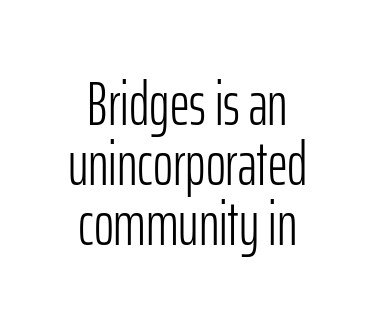
Q: Is the text bold? A: No.
Q: Is the text italic (slanted)? A: No, it is upright.
Q: Is the typeface a serif or a sans-serif typeface? A: Sans-serif.
Q: Is the text underlined? A: No.
Q: How is the paragraph aligned? A: Centered.
Q: Is the spacing between letters normal or unusually wide? A: Normal.
Q: Is the spacing between lines tight, normal or loose? A: Tight.
Q: Width (condensed, normal, or wide)? A: Condensed.
Q: Stroke contrast? A: Low.
Q: x-height? A: Medium.
Q: Monospaced? A: No.
